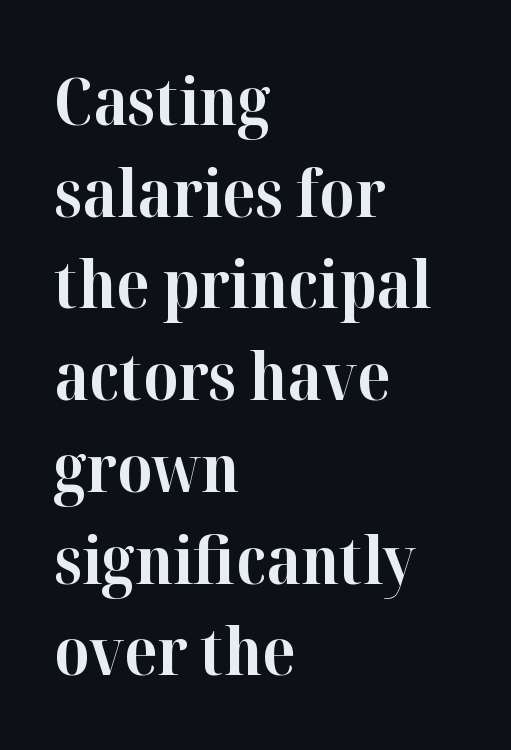
Each word holds together tightly as a unit, with standard inter-letter gaps. The passage shown is typed in a proportional face where columns would drift. Caption: bold face, heavy strokes. The setting favours the left margin, as ordinary paragraphs usually do.
